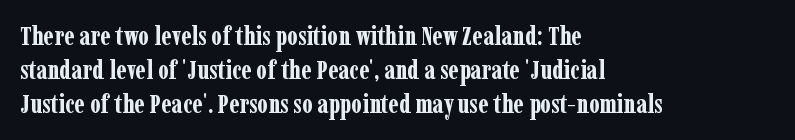
The image shows 26 px bold type, upright; set left-aligned, normal line spacing (1.3x), normal letter spacing, not underlined.
